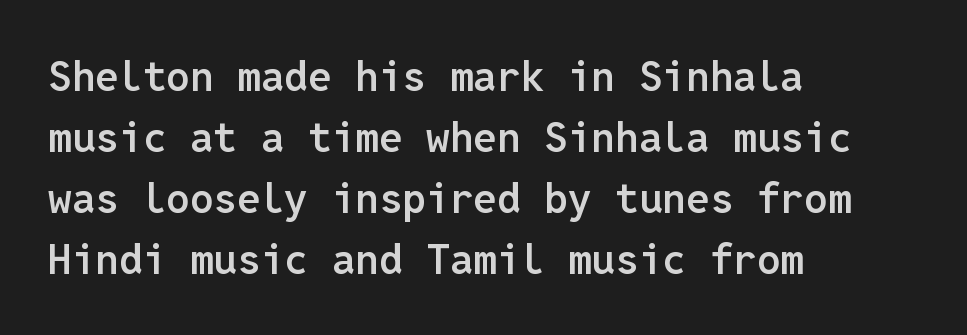
A classic flush-left, rag-right setting is used for this passage. Characters follow at the spacing the type designer built in. Heft: intermediate — a semibold. Spacing verdict: monospaced, one width for all characters. Regarding serifs, this sample does without them. Ordinary non-slanted type is in use.
